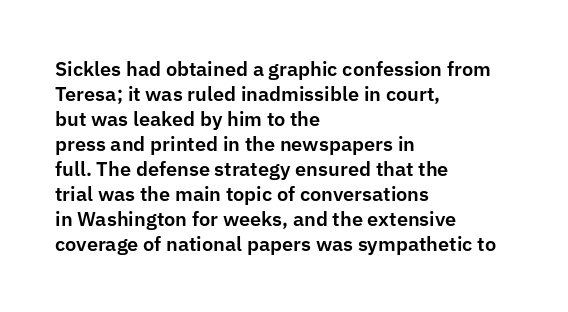
{"italic": "no", "underline": "no", "align": "left", "line_spacing": "normal", "line_spacing_ratio": 1.25, "letter_spacing": "normal", "letter_spacing_em": 0.0, "glyph_px": 20}
